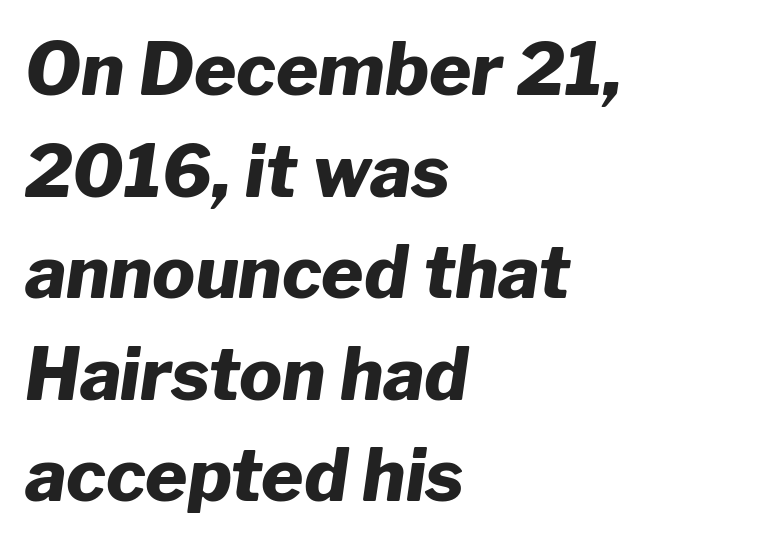
This rendering uses left alignment, leaving the right contour irregular. Is there much room between lines? A standard amount, neither cramped nor airy. The font is running at its bold setting. This sample has the flowing, uneven cadence of proportional lettering. Between one letter and the next there's only the usual sliver of space.
